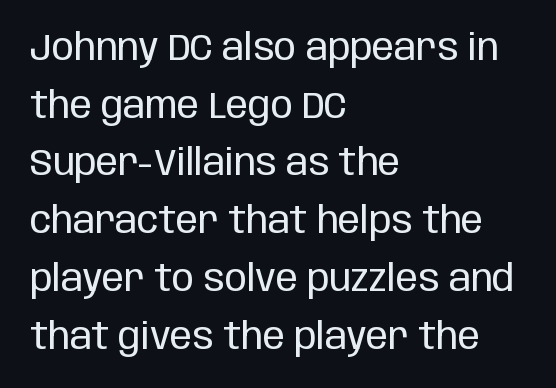
The image shows 37 px regular-weight, condensed sans-serif type, upright; set left-aligned, normal line spacing (1.56x), normal letter spacing, not underlined; low stroke contrast and a large x-height.
